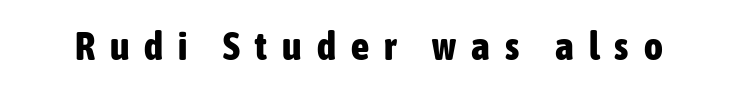
Q: Is the text bold? A: Yes.
Q: Is the text italic (slanted)? A: No, it is upright.
Q: Is the typeface a serif or a sans-serif typeface? A: Sans-serif.
Q: Is the text underlined? A: No.
Q: Is the spacing between letters normal or unusually wide? A: Unusually wide.
Q: Width (condensed, normal, or wide)? A: Condensed.
Q: Stroke contrast? A: Low.
Q: x-height? A: Medium.
Q: Monospaced? A: No.
